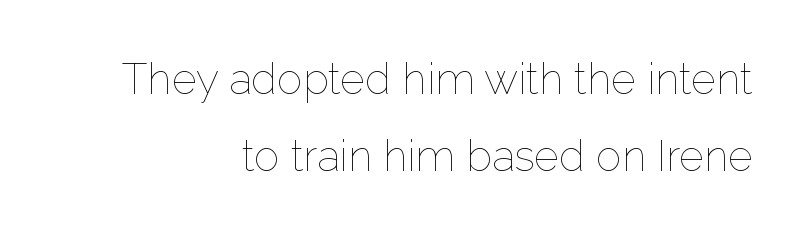
The image shows 43 px thin type, upright; set right-aligned, line spacing 1.79x, normal letter spacing, not underlined; low stroke contrast and a medium x-height.
